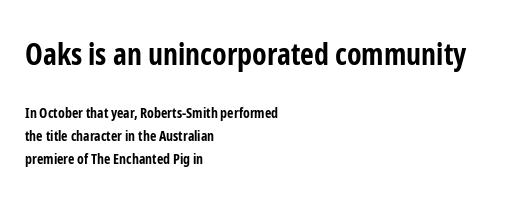
Q: Is the text bold? A: Yes.
Q: Is the text italic (slanted)? A: No, it is upright.
Q: Is the typeface a serif or a sans-serif typeface? A: Sans-serif.
Q: Is the text underlined? A: No.
Q: How is the paragraph aligned? A: Left-aligned.
Q: Is the spacing between letters normal or unusually wide? A: Normal.
Q: Is the spacing between lines tight, normal or loose? A: Normal.
Q: Which block of text is set in a larger size, the first (top) or the second (bottom)? A: The first (top) one.
Q: Width (condensed, normal, or wide)? A: Condensed.
Q: Stroke contrast? A: Low.
Q: x-height? A: Medium.
Q: Monospaced? A: No.
